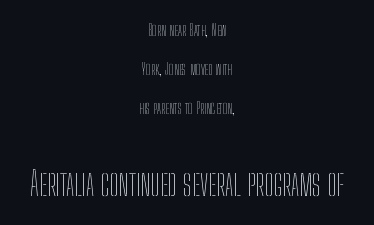
Q: Is the text bold? A: No.
Q: Is the text italic (slanted)? A: No, it is upright.
Q: Is the text underlined? A: No.
Q: How is the paragraph aligned? A: Centered.
Q: Is the spacing between letters normal or unusually wide? A: Normal.
Q: Is the spacing between lines tight, normal or loose? A: Loose.
Q: Which block of text is set in a larger size, the first (top) or the second (bottom)? A: The second (bottom) one.
Q: Width (condensed, normal, or wide)? A: Condensed.
Q: Stroke contrast? A: Low.
Q: x-height? A: Medium.
Q: Monospaced? A: No.
